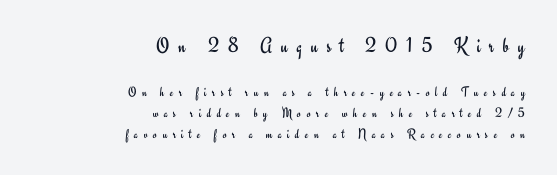
The image shows 22 px text type; set right-aligned, normal line spacing (1.5x), unusually wide letter spacing (+0.4 em), not underlined; the first (top) block is 1.57x larger.
